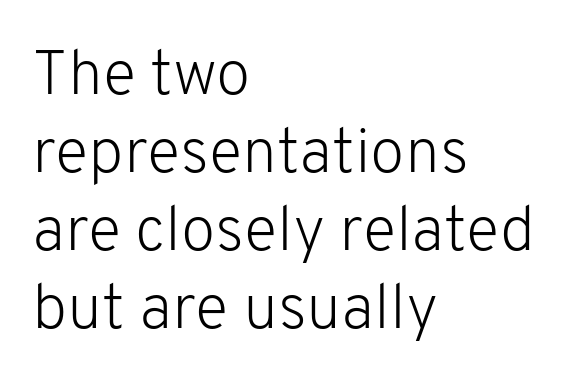
Q: Is the text bold? A: No.
Q: Is the text italic (slanted)? A: No, it is upright.
Q: Is the typeface a serif or a sans-serif typeface? A: Sans-serif.
Q: Is the text underlined? A: No.
Q: How is the paragraph aligned? A: Left-aligned.
Q: Is the spacing between letters normal or unusually wide? A: Normal.
Q: Width (condensed, normal, or wide)? A: Normal.
Q: Stroke contrast? A: Low.
Q: x-height? A: Medium.
Q: Monospaced? A: No.
